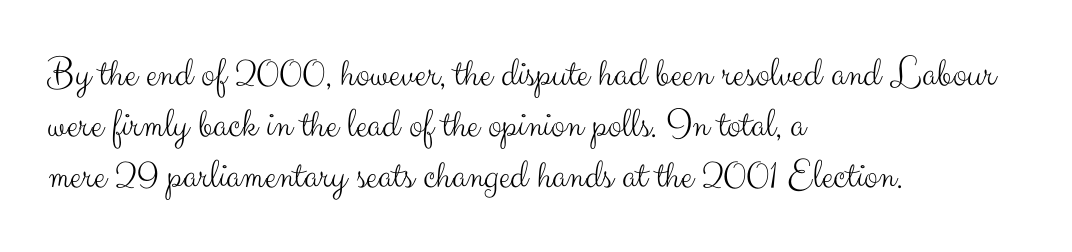
The image shows 42 px light sans-serif type; set left-aligned, line spacing 1.21x, normal letter spacing, not underlined; medium stroke contrast and a small x-height.
